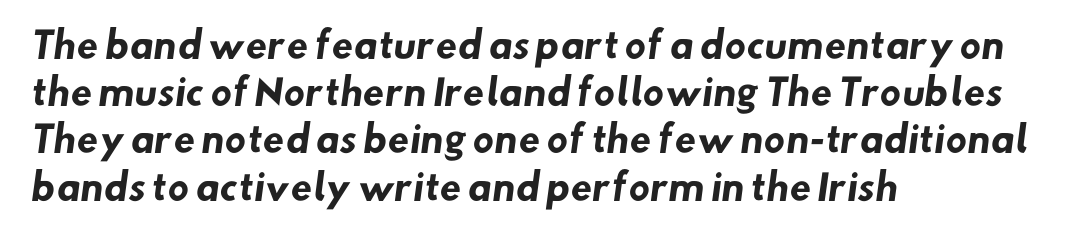
Bare-footed words on every line. This sample keeps an unexceptional amount of space between lines. As a designer I'd log this as weight 700, bold. Inter-character spacing is left at the font's built-in metrics.
